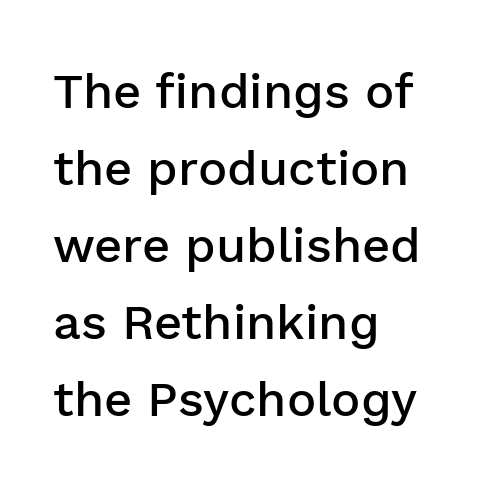
Regular leading. Are there feet on the stems? There aren't — it's a sans. A typesetter would call this proportional, since set widths differ per character. The font's upright variant was chosen for this text. The tracking reads as untouched default to a designer's eye.
